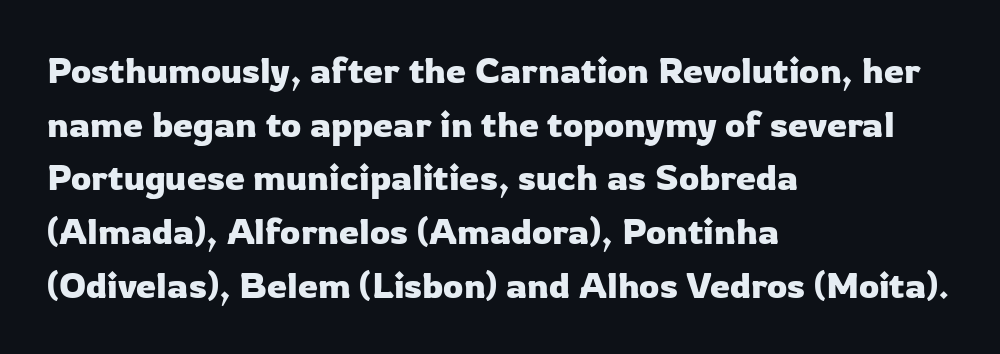
Q: Is the text italic (slanted)? A: No, it is upright.
Q: Is the typeface a serif or a sans-serif typeface? A: Sans-serif.
Q: Is the text underlined? A: No.
Q: How is the paragraph aligned? A: Left-aligned.
Q: Is the spacing between letters normal or unusually wide? A: Normal.
Q: Is the spacing between lines tight, normal or loose? A: Normal.
Q: Width (condensed, normal, or wide)? A: Normal.
Q: Stroke contrast? A: Low.
Q: x-height? A: Medium.
Q: Monospaced? A: No.
